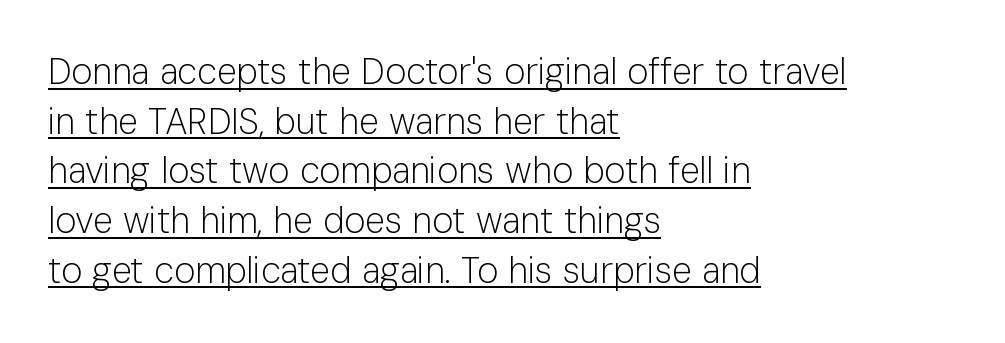
Q: Is the text bold? A: No.
Q: Is the text italic (slanted)? A: No, it is upright.
Q: Is the typeface a serif or a sans-serif typeface? A: Sans-serif.
Q: Is the text underlined? A: Yes.
Q: How is the paragraph aligned? A: Left-aligned.
Q: Is the spacing between letters normal or unusually wide? A: Normal.
Q: Is the spacing between lines tight, normal or loose? A: Normal.
Q: Width (condensed, normal, or wide)? A: Normal.
Q: Stroke contrast? A: Low.
Q: x-height? A: Medium.
Q: Monospaced? A: No.
